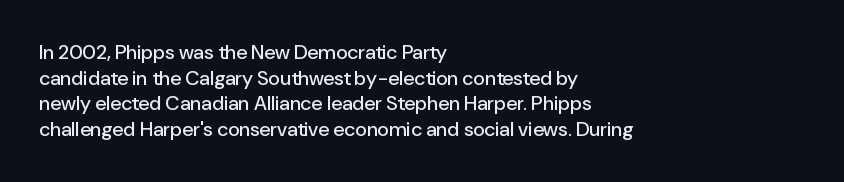
Nobody drew a line under any word here. Italic? Not at all — the glyphs are vertical. The rendering uses a moderate line-height, typical for paragraphs. You could call the tracking neutral — neither tight nor loose. This sample is left-justified, so line endings fall wherever the words run out.
